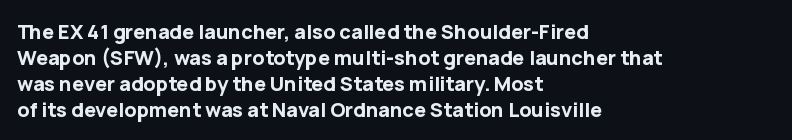
The image shows 20 px bold type, upright; set left-aligned, normal line spacing (1.3x), normal letter spacing, not underlined.
